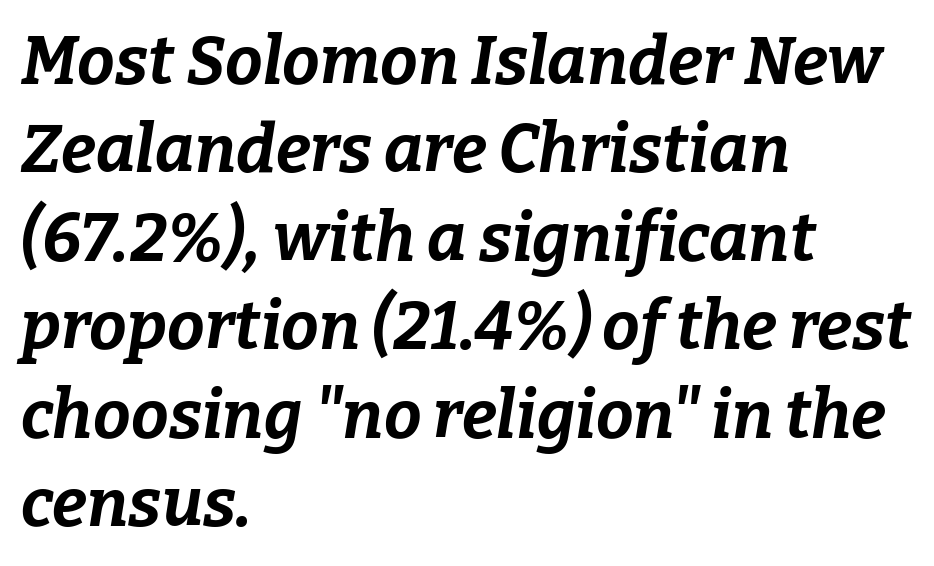
The image shows 67 px bold type, italic (leaning right); set left-aligned, normal line spacing (1.32x), normal letter spacing, not underlined; low stroke contrast and a medium x-height.
